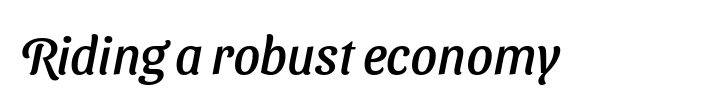
Q: Is the text italic (slanted)? A: Yes, it leans right by about 11 degrees.
Q: Is the text underlined? A: No.
Q: Is the spacing between letters normal or unusually wide? A: Normal.
Q: Width (condensed, normal, or wide)? A: Normal.
Q: Stroke contrast? A: Low.
Q: x-height? A: Medium.
Q: Monospaced? A: No.
